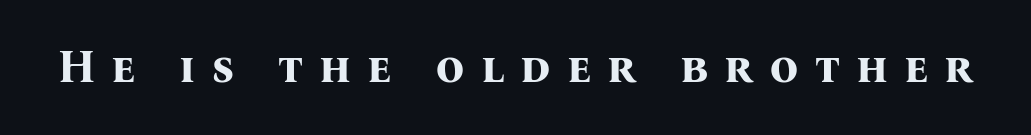
Heavy-handed strokes throughout: this text is bold. The specimen reads as upright at a glance. The letters are spread apart with noticeably loose tracking. The letters carry serifs — small finishing strokes at the ends of their stems.
